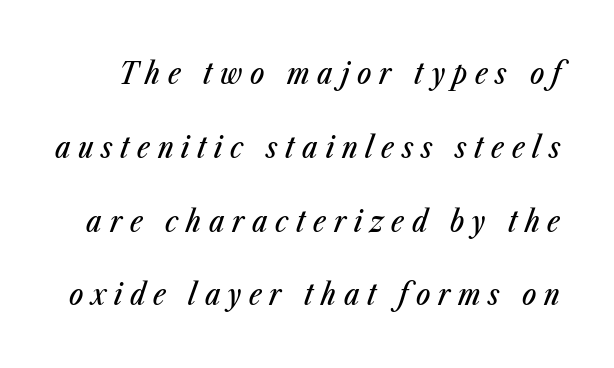
The image shows 30 px condensed type, italic (leaning right); set loose line spacing (2.46x), unusually wide letter spacing (+0.26 em), not underlined; low stroke contrast and a medium x-height.
